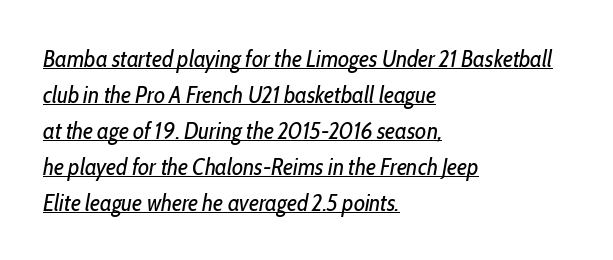
Q: Is the text bold? A: No.
Q: Is the text italic (slanted)? A: Yes, it leans right by about 10 degrees.
Q: Is the text underlined? A: Yes.
Q: How is the paragraph aligned? A: Left-aligned.
Q: Is the spacing between letters normal or unusually wide? A: Normal.
Q: Is the spacing between lines tight, normal or loose? A: Normal.
